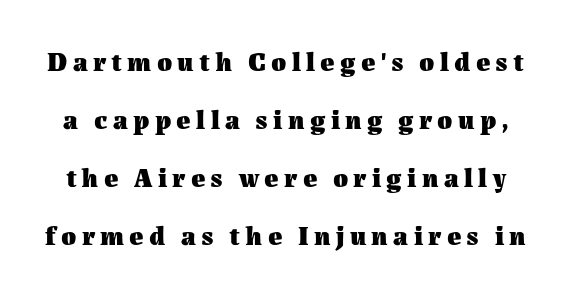
Tracking value appears strongly positive — letters spread wide. The space beneath each line is pristine and unruled. What weight is shown? A full bold with thick strokes. Widely set lines give the paragraph a tall, airy silhouette.
